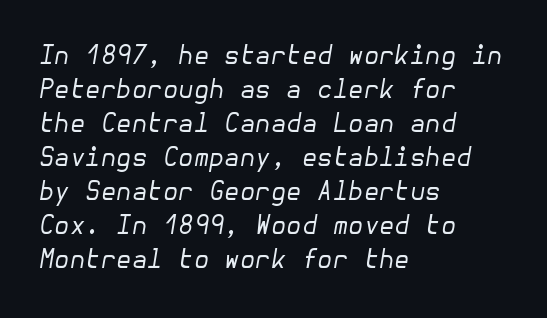
This block has exactly the height ordinary leading produces. Emphasis-style slanted type is in use. Each row of text sits above clean, open space. Bold? No — there's no thickening of the strokes. Is the letter spacing exaggerated? No — it looks like the ordinary default. A classic flush-left, rag-right setting is used for this passage.
